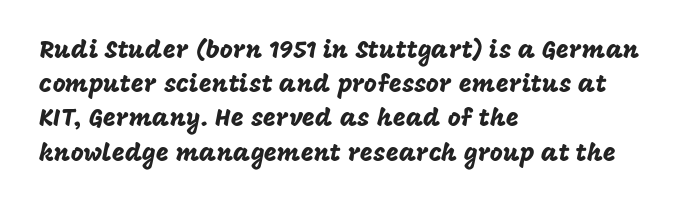
Nobody drew a line under any word here. This rendering uses left alignment, leaving the right contour irregular. Each new line begins a customary step beneath the previous one. Students, note that the glyphs here touch the page at normal intervals.
